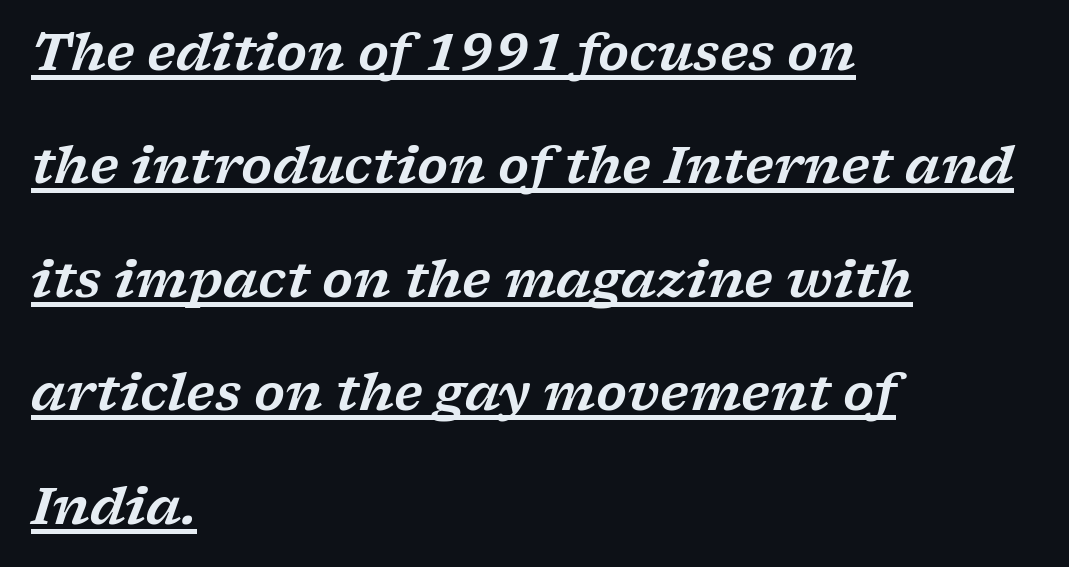
Q: Is the text italic (slanted)? A: Yes, it leans right by about 17 degrees.
Q: Is the typeface a serif or a sans-serif typeface? A: Serif.
Q: Is the text underlined? A: Yes.
Q: How is the paragraph aligned? A: Left-aligned.
Q: Is the spacing between letters normal or unusually wide? A: Normal.
Q: Is the spacing between lines tight, normal or loose? A: Loose.
Q: Width (condensed, normal, or wide)? A: Wide.
Q: Stroke contrast? A: Low.
Q: x-height? A: Medium.
Q: Monospaced? A: No.
